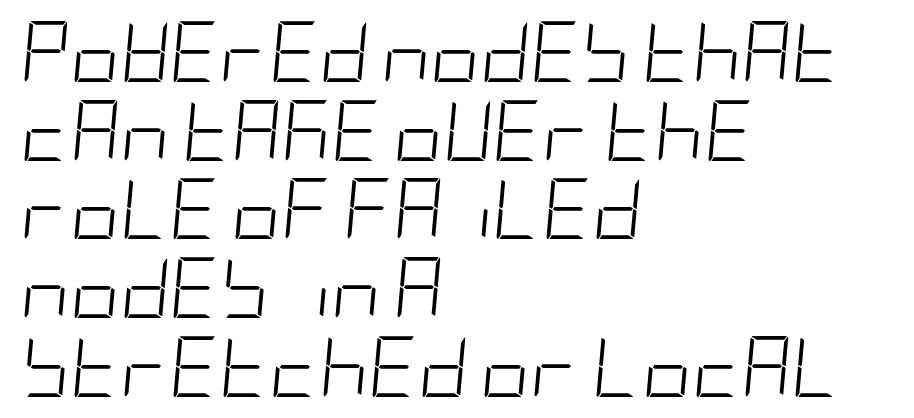
The face used here is rendered with its standard letterfit. Italic: yes, the glyphs are oblique. Descenders are the only things crossing below the line. Line starts are locked; line ends wander. The font sits on the lighter half of the weight spectrum, regular included.
